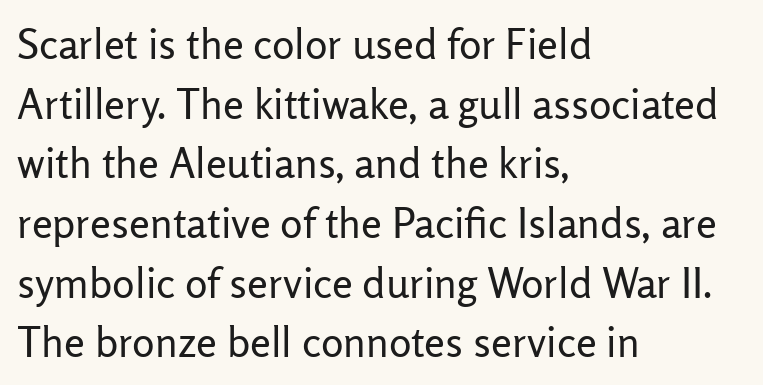
Q: Is the text bold? A: No.
Q: Is the text italic (slanted)? A: No, it is upright.
Q: Is the typeface a serif or a sans-serif typeface? A: Sans-serif.
Q: Is the text underlined? A: No.
Q: How is the paragraph aligned? A: Left-aligned.
Q: Is the spacing between letters normal or unusually wide? A: Normal.
Q: Is the spacing between lines tight, normal or loose? A: Normal.
Q: Width (condensed, normal, or wide)? A: Normal.
Q: Stroke contrast? A: Low.
Q: x-height? A: Medium.
Q: Monospaced? A: No.
